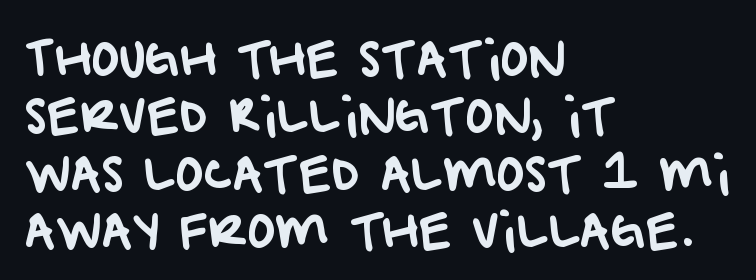
This rendering leaves character spacing at its baseline value. No word sits above an underline. Each letter keeps its own natural width here, so spacing adapts to shape. Horizontally, the lines are justified to the leading edge only. The typeface chosen for these lines omits serifs.
